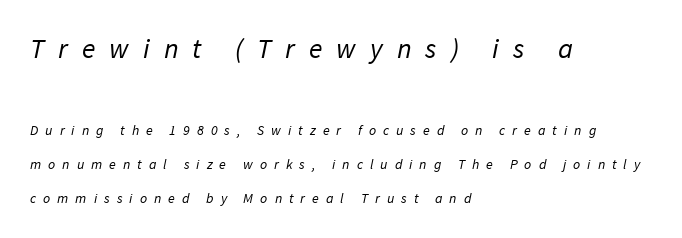
Q: Is the text bold? A: No.
Q: Is the typeface a serif or a sans-serif typeface? A: Sans-serif.
Q: Is the text underlined? A: No.
Q: How is the paragraph aligned? A: Left-aligned.
Q: Is the spacing between letters normal or unusually wide? A: Unusually wide.
Q: Is the spacing between lines tight, normal or loose? A: Loose.
Q: Which block of text is set in a larger size, the first (top) or the second (bottom)? A: The first (top) one.
Q: Width (condensed, normal, or wide)? A: Normal.
Q: Stroke contrast? A: Low.
Q: x-height? A: Medium.
Q: Monospaced? A: No.
